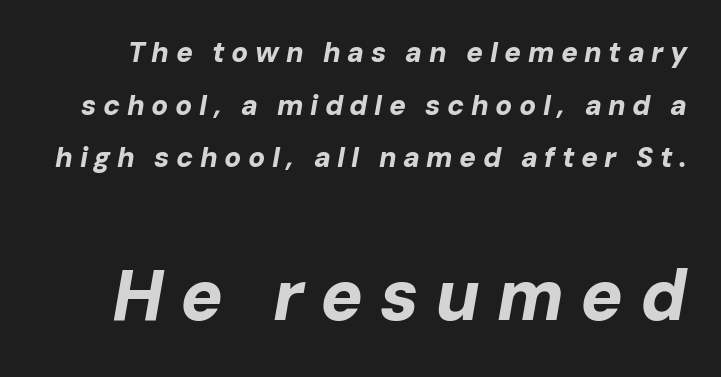
The image shows 71 px bold type, italic (leaning right); set line spacing 1.88x, unusually wide letter spacing (+0.23 em), not underlined; the second (bottom) block is 2.54x larger; low stroke contrast and a medium x-height.
